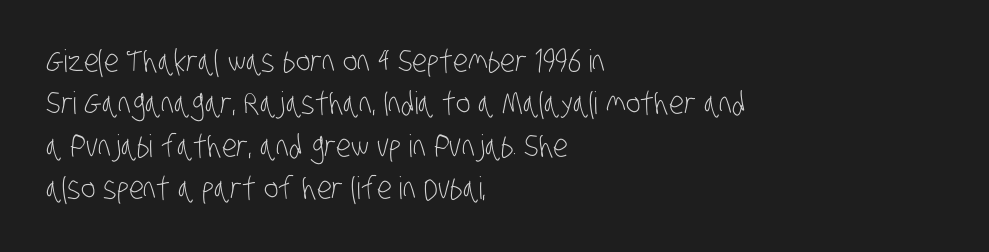
The image shows 31 px light, condensed sans-serif type; set left-aligned, normal line spacing (1.37x), normal letter spacing, not underlined; low stroke contrast and a large x-height.
